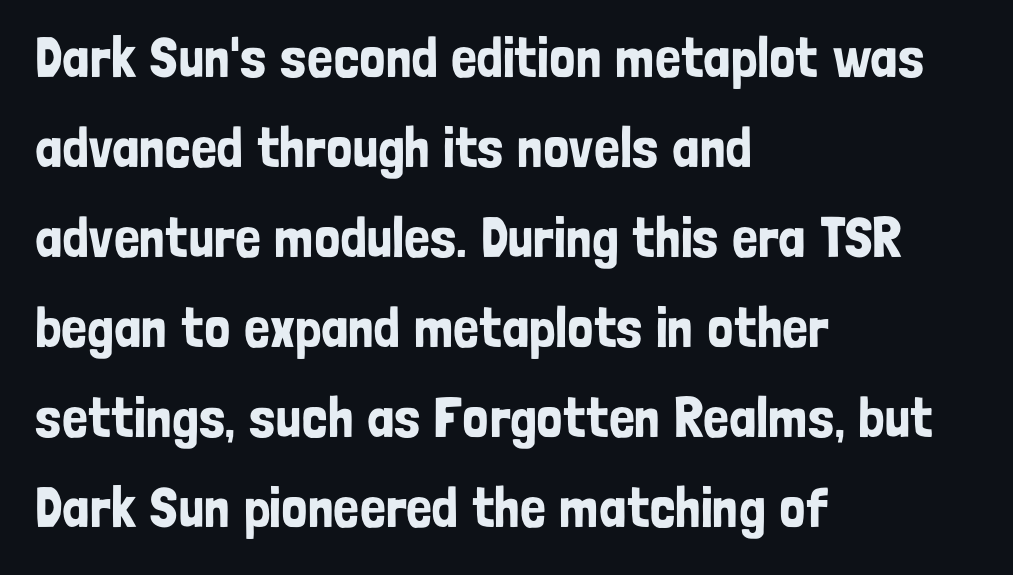
The image shows 57 px condensed sans-serif type, upright; set left-aligned, normal line spacing (1.58x), normal letter spacing, not underlined; low stroke contrast and a medium x-height.
